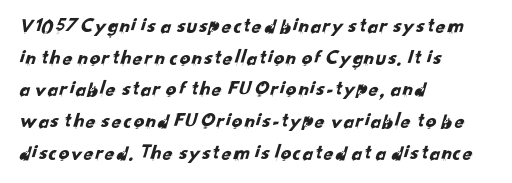
Q: Is the text underlined? A: No.
Q: How is the paragraph aligned? A: Left-aligned.
Q: Is the spacing between letters normal or unusually wide? A: Normal.
Q: Is the spacing between lines tight, normal or loose? A: Normal.
